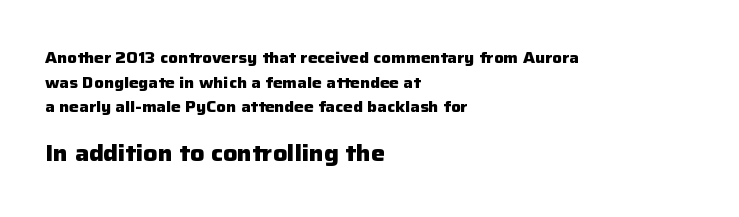
The image shows 22 px bold type, upright; set left-aligned, normal line spacing (1.64x), normal letter spacing, not underlined; the second (bottom) block is 1.47x larger.
